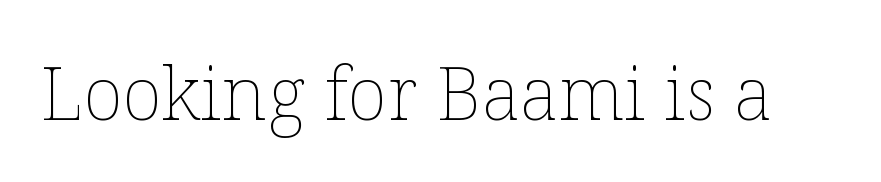
The axis of the letterforms is exactly vertical. On a weight scale, this lands at 450 or below. The foot of each line stays bare and open. Each letter keeps its own natural width here, so spacing adapts to shape. Observe the ordinary spacing: letters are neighbours, not strangers.
